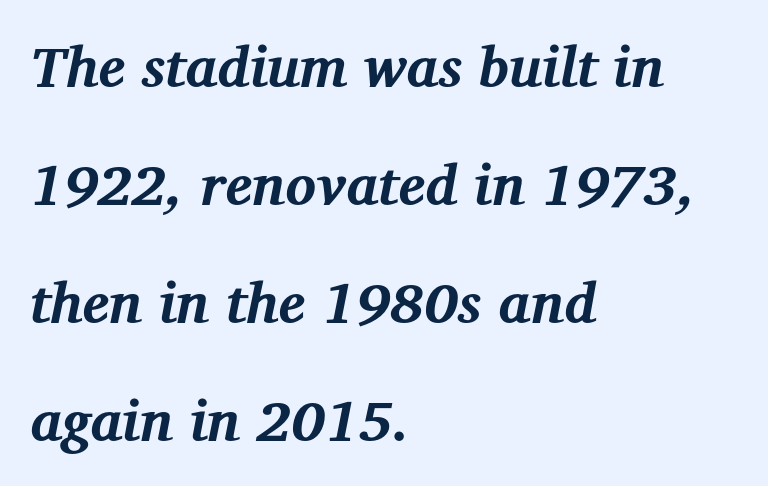
Q: Is the text bold? A: Yes.
Q: Is the text italic (slanted)? A: Yes, it leans right by about 12 degrees.
Q: Is the typeface a serif or a sans-serif typeface? A: Serif.
Q: Is the text underlined? A: No.
Q: How is the paragraph aligned? A: Left-aligned.
Q: Is the spacing between letters normal or unusually wide? A: Normal.
Q: Is the spacing between lines tight, normal or loose? A: Loose.
Q: Width (condensed, normal, or wide)? A: Normal.
Q: Stroke contrast? A: Medium.
Q: x-height? A: Medium.
Q: Monospaced? A: No.
